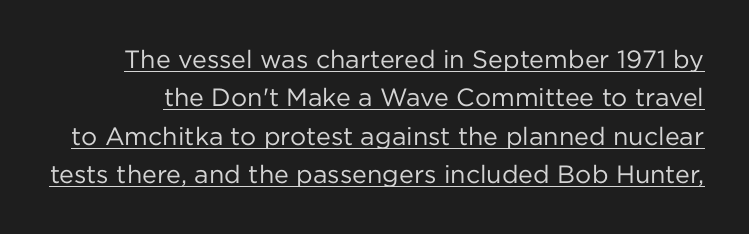
Q: Is the text bold? A: No.
Q: Is the text italic (slanted)? A: No, it is upright.
Q: Is the text underlined? A: Yes.
Q: Is the spacing between letters normal or unusually wide? A: Normal.
Q: Is the spacing between lines tight, normal or loose? A: Normal.
